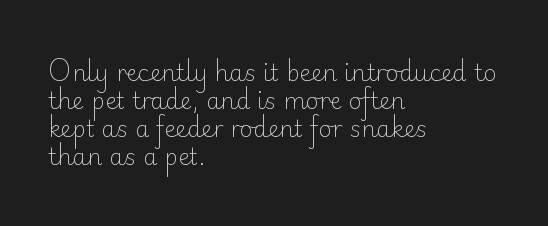
The image shows 23 px text type, upright; set left-aligned, line spacing 1.22x, normal letter spacing, not underlined.
